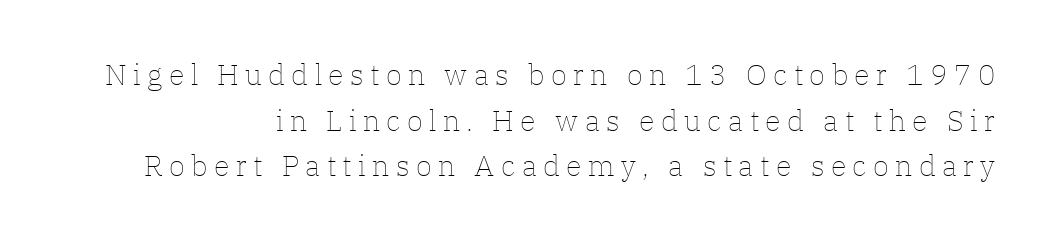
The image shows 29 px thin type, upright; set normal line spacing (1.57x), unusually wide letter spacing (+0.22 em), not underlined; low stroke contrast and a medium x-height.
